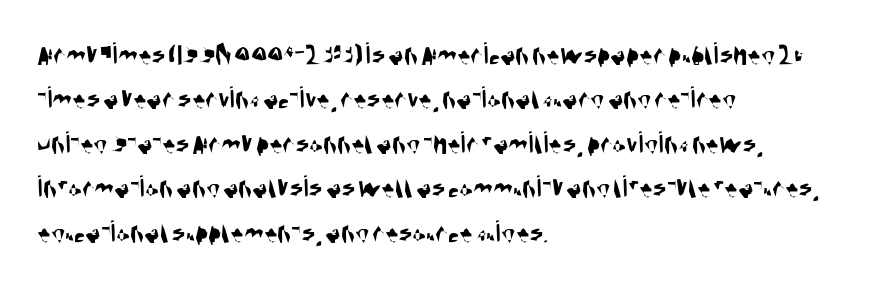
The image shows 32 px condensed sans-serif type; set left-aligned, normal line spacing (1.39x), normal letter spacing, not underlined; medium stroke contrast and a large x-height.
